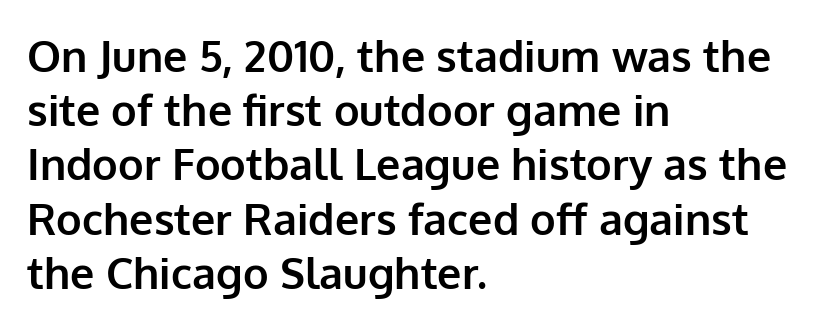
The image shows 43 px bold sans-serif type, upright; set left-aligned, normal line spacing (1.26x), normal letter spacing, not underlined; low stroke contrast and a medium x-height.
